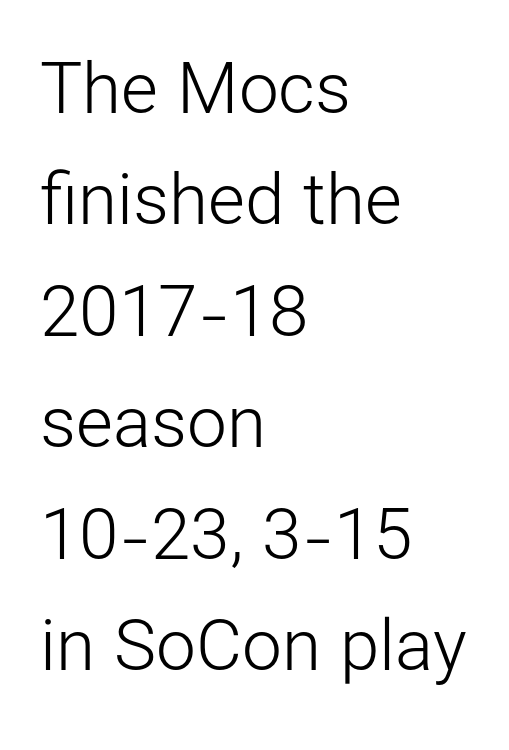
{"serif": "no", "italic": "no", "bold": "no", "weight": "light", "width": "normal", "stroke_contrast": "low", "x_height": "medium", "monospaced": "no", "underline": "no", "align": "left", "line_spacing": "normal", "line_spacing_ratio": 1.57, "letter_spacing": "normal", "letter_spacing_em": 0.0, "glyph_px": 71}
